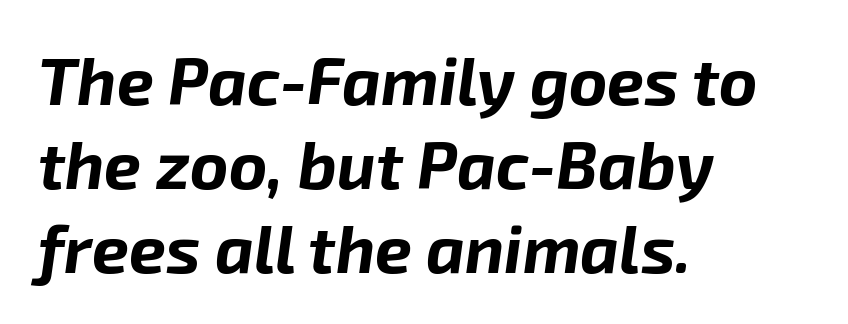
{"italic": "yes", "lean": "right", "slant_degrees": 8, "bold": "yes", "weight": "bold", "width": "normal", "stroke_contrast": "low", "x_height": "medium", "monospaced": "no", "underline": "no", "align": "left", "line_spacing": "normal", "line_spacing_ratio": 1.27, "letter_spacing": "normal", "letter_spacing_em": 0.0, "glyph_px": 66}
